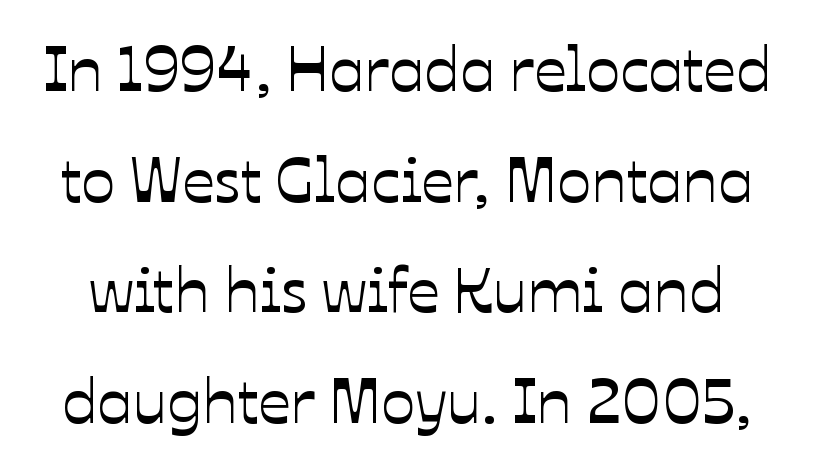
The image shows 64 px text type, upright; set line spacing 1.73x, normal letter spacing, not underlined; low stroke contrast and a medium x-height.
